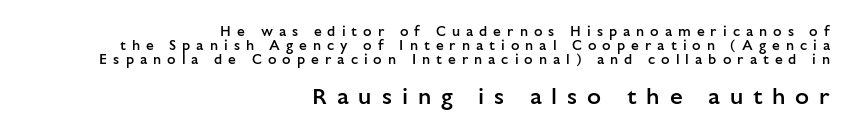
Q: Is the text bold? A: Semi-bold.
Q: Is the text italic (slanted)? A: No, it is upright.
Q: Is the text underlined? A: No.
Q: How is the paragraph aligned? A: Right-aligned.
Q: Is the spacing between letters normal or unusually wide? A: Unusually wide.
Q: Is the spacing between lines tight, normal or loose? A: Tight.
Q: Which block of text is set in a larger size, the first (top) or the second (bottom)? A: The second (bottom) one.
